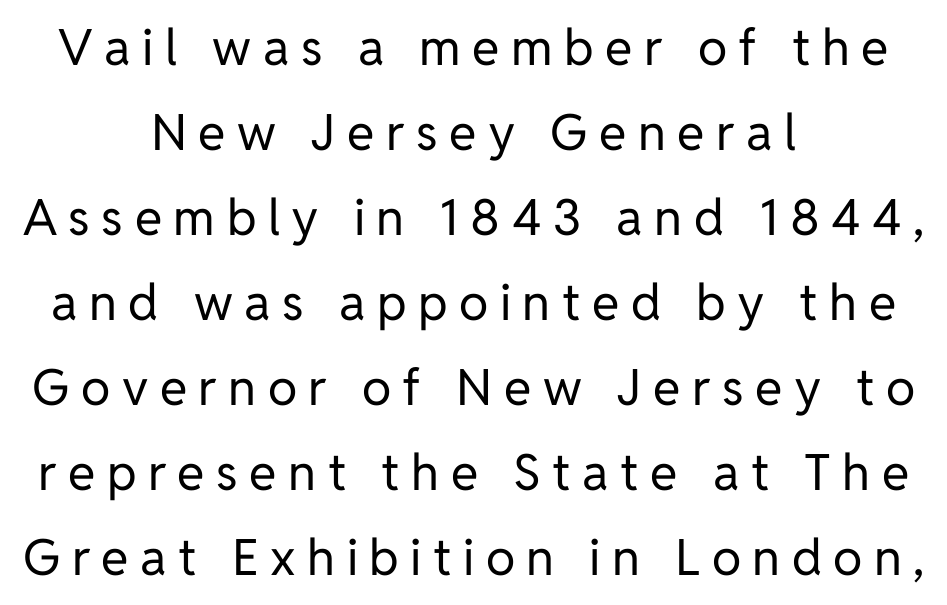
{"serif": "no", "italic": "no", "bold": "no", "weight": "regular", "width": "normal", "stroke_contrast": "low", "x_height": "medium", "monospaced": "no", "underline": "no", "align": "center", "line_spacing": "normal", "line_spacing_ratio": 1.7, "letter_spacing": "wide", "letter_spacing_em": 0.23, "glyph_px": 50}
